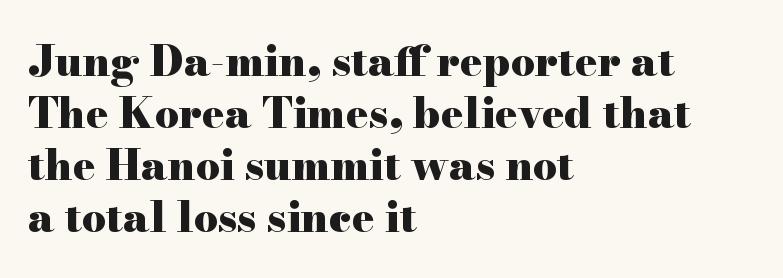
{"serif": "yes", "italic": "no", "bold": "yes", "weight": "heavy", "width": "wide", "stroke_contrast": "high", "x_height": "small", "monospaced": "no", "underline": "no", "align": "left", "line_spacing_ratio": 1.24, "letter_spacing": "normal", "letter_spacing_em": 0.0, "glyph_px": 42}
